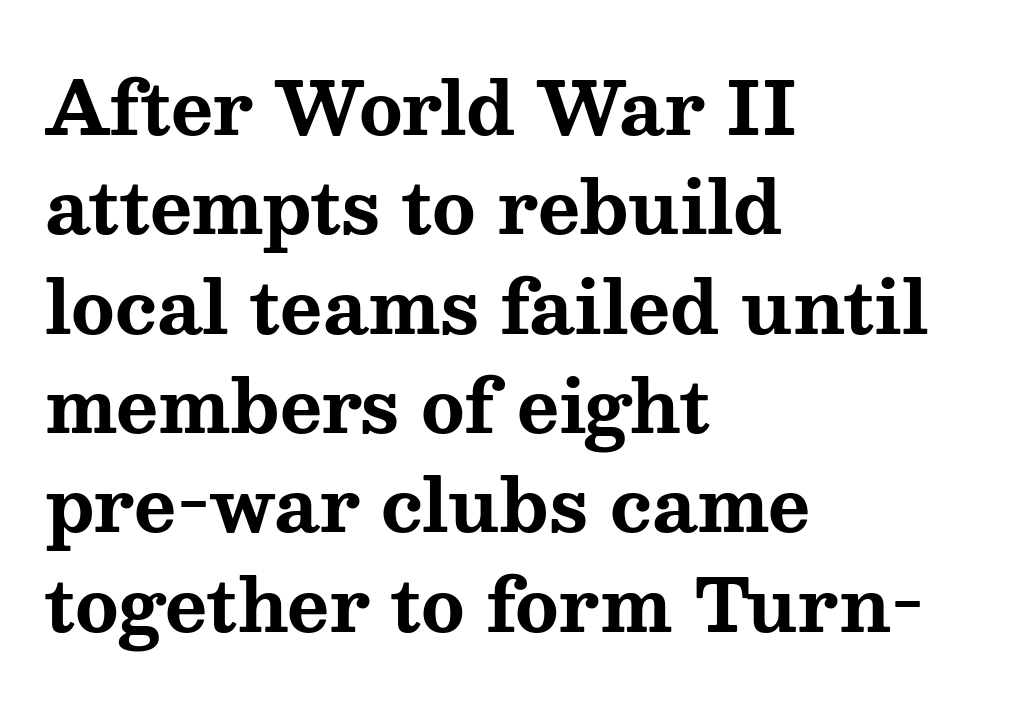
The image shows 72 px bold, wide serif type, upright; set left-aligned, normal line spacing (1.38x), normal letter spacing, not underlined; medium stroke contrast and a medium x-height.
